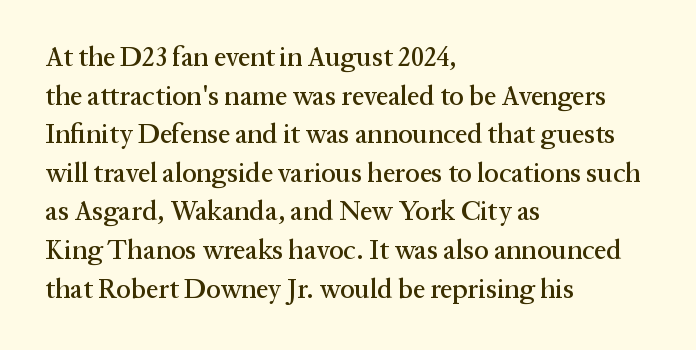
Q: Is the text italic (slanted)? A: No, it is upright.
Q: Is the text underlined? A: No.
Q: How is the paragraph aligned? A: Left-aligned.
Q: Is the spacing between letters normal or unusually wide? A: Normal.
Q: Is the spacing between lines tight, normal or loose? A: Normal.
